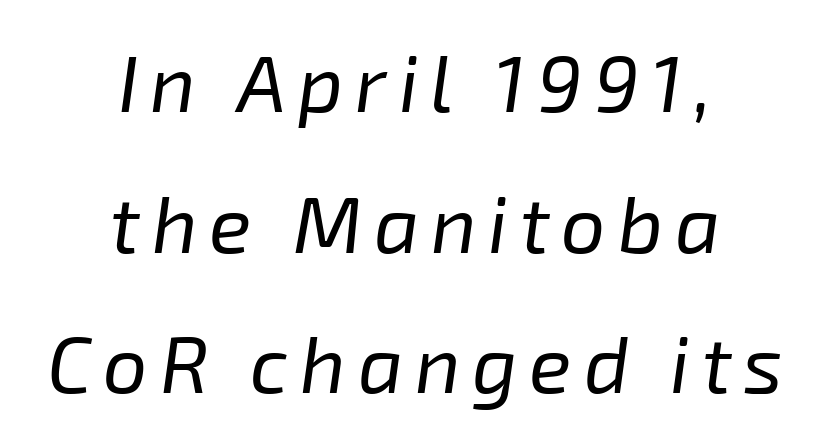
The image shows 79 px regular-weight type, italic (leaning right); set centered, line spacing 1.78x, not underlined; low stroke contrast and a medium x-height.
